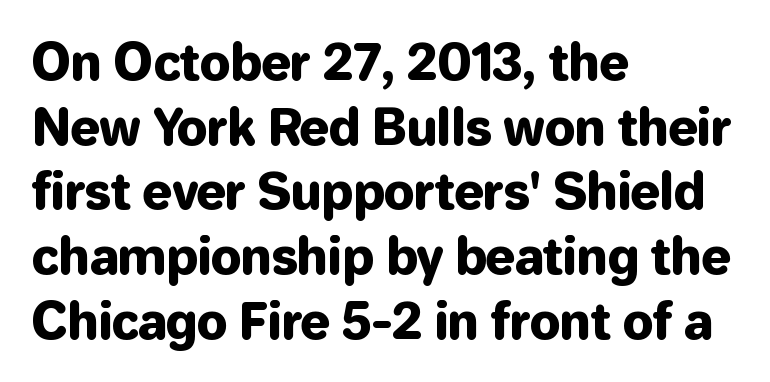
Q: Is the text italic (slanted)? A: No, it is upright.
Q: Is the typeface a serif or a sans-serif typeface? A: Sans-serif.
Q: Is the text underlined? A: No.
Q: How is the paragraph aligned? A: Left-aligned.
Q: Is the spacing between letters normal or unusually wide? A: Normal.
Q: Is the spacing between lines tight, normal or loose? A: Normal.
Q: Width (condensed, normal, or wide)? A: Normal.
Q: Stroke contrast? A: Low.
Q: x-height? A: Medium.
Q: Monospaced? A: No.
